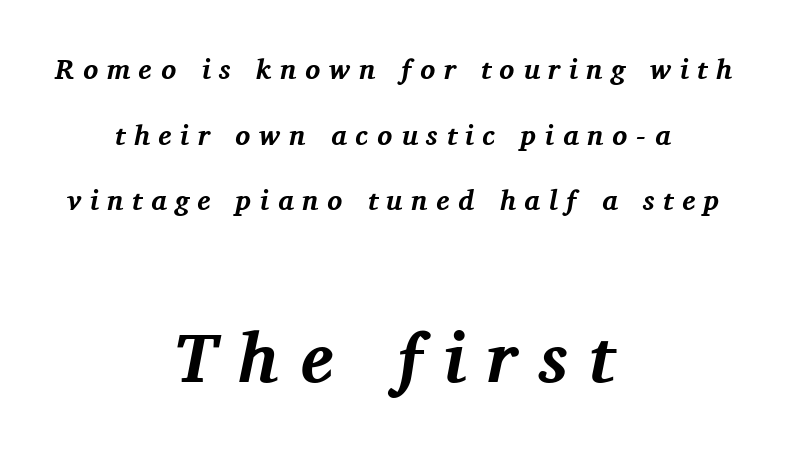
The image shows 70 px bold serif type, italic (leaning right); set centered, loose line spacing (2.34x), unusually wide letter spacing (+0.31 em), not underlined; the second (bottom) block is 2.5x larger; medium stroke contrast and a medium x-height.
